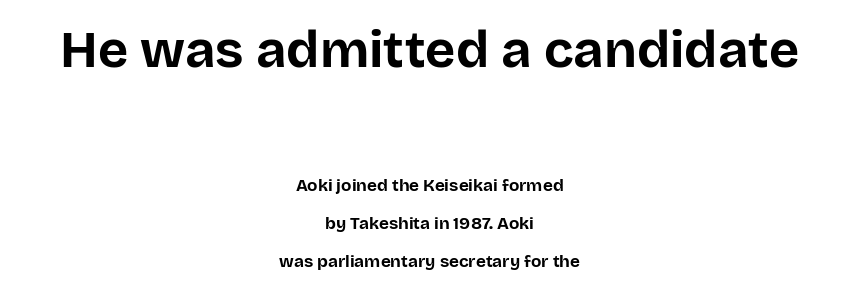
{"serif": "no", "italic": "no", "bold": "yes", "weight": "bold", "width": "normal", "stroke_contrast": "low", "x_height": "large", "monospaced": "no", "underline": "no", "align": "center", "line_spacing": "loose", "line_spacing_ratio": 2.22, "letter_spacing": "normal", "letter_spacing_em": 0.0, "larger_block": "first", "size_ratio": 3.06, "glyph_px": 52}
